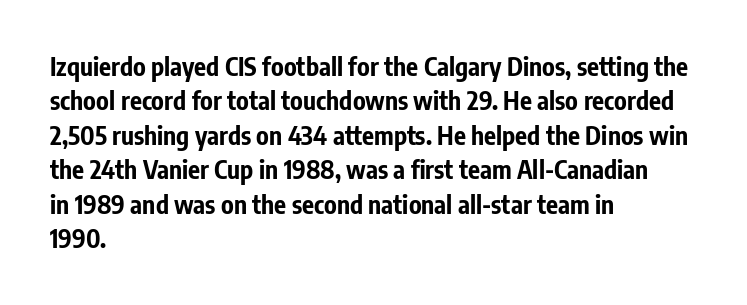
{"italic": "no", "bold": "yes", "underline": "no", "align": "left", "line_spacing": "normal", "line_spacing_ratio": 1.38, "letter_spacing": "normal", "letter_spacing_em": 0.0, "glyph_px": 25}
